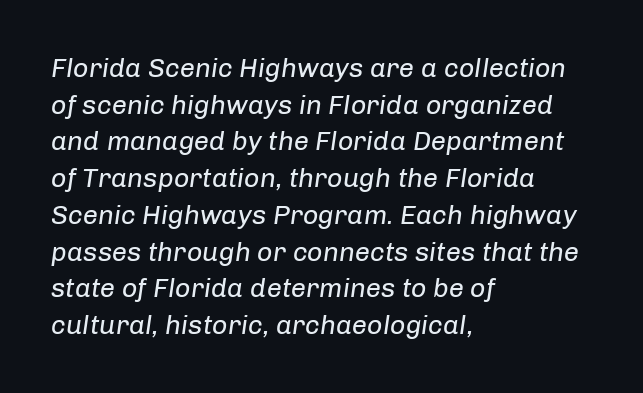
Q: Is the text bold? A: No.
Q: Is the text italic (slanted)? A: Yes, it leans right by about 8 degrees.
Q: Is the text underlined? A: No.
Q: How is the paragraph aligned? A: Left-aligned.
Q: Is the spacing between letters normal or unusually wide? A: Normal.
Q: Is the spacing between lines tight, normal or loose? A: Normal.
